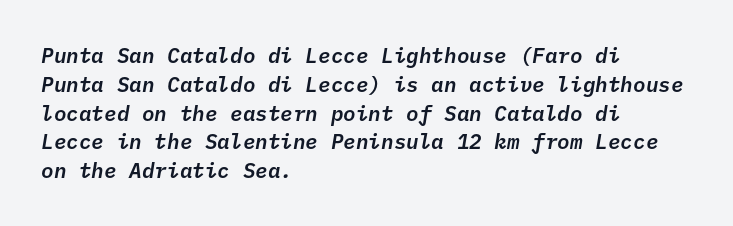
Left-aligned paragraph, ragged on the right. An italicized treatment has been applied to the whole sample. The gap between lines stays unmarked. Regarding leading, the lines here are spaced in the standard way.
